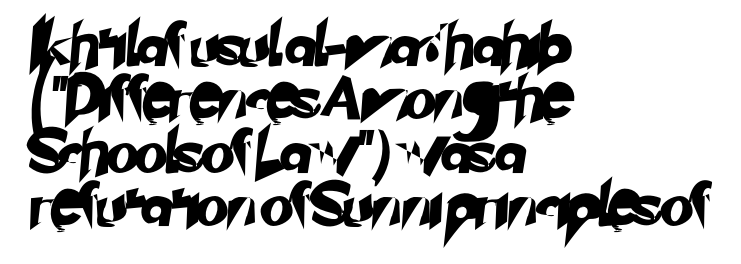
{"serif": "no", "width": "normal", "stroke_contrast": "low", "x_height": "small", "monospaced": "no", "underline": "no", "align": "left", "line_spacing_ratio": 1.24, "letter_spacing": "normal", "letter_spacing_em": 0.0, "glyph_px": 43}
